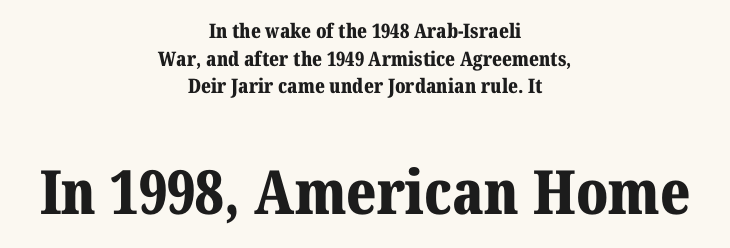
{"serif": "yes", "italic": "no", "bold": "yes", "weight": "bold", "width": "normal", "stroke_contrast": "medium", "x_height": "medium", "monospaced": "no", "underline": "no", "align": "center", "line_spacing": "normal", "line_spacing_ratio": 1.38, "letter_spacing": "normal", "letter_spacing_em": 0.0, "larger_block": "second", "size_ratio": 3.05, "glyph_px": 61}
